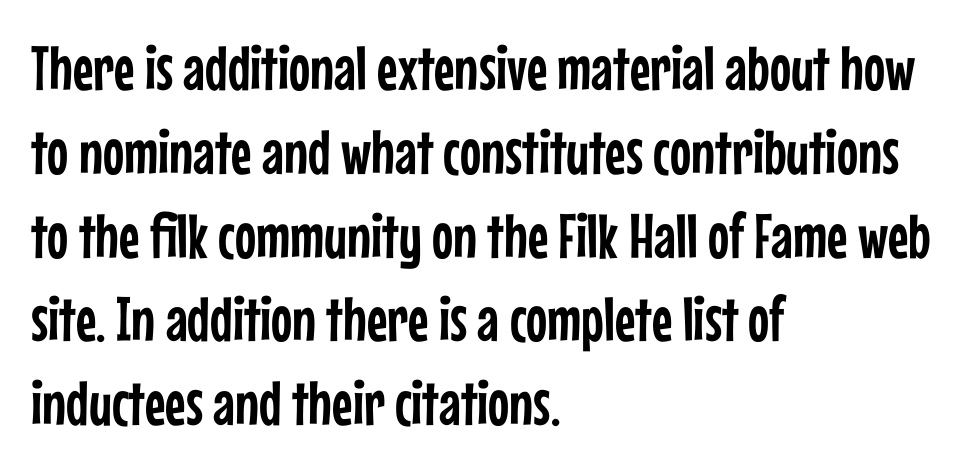
Words appear dense and cohesive because spacing is normal. The letters advance in unequal steps, a hallmark of proportional type. All the whitespace from short lines collects on the right. Students, observe: this is what conventionally led text looks like. Quick note: not italic, upright.
